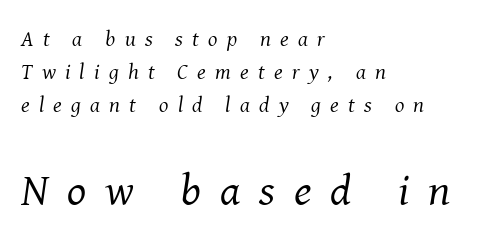
Q: Is the text bold? A: No.
Q: Is the text italic (slanted)? A: Yes, it leans right by about 8 degrees.
Q: Is the typeface a serif or a sans-serif typeface? A: Serif.
Q: Is the text underlined? A: No.
Q: How is the paragraph aligned? A: Left-aligned.
Q: Is the spacing between letters normal or unusually wide? A: Unusually wide.
Q: Is the spacing between lines tight, normal or loose? A: Normal.
Q: Which block of text is set in a larger size, the first (top) or the second (bottom)? A: The second (bottom) one.
Q: Width (condensed, normal, or wide)? A: Normal.
Q: Stroke contrast? A: Medium.
Q: x-height? A: Medium.
Q: Monospaced? A: No.
